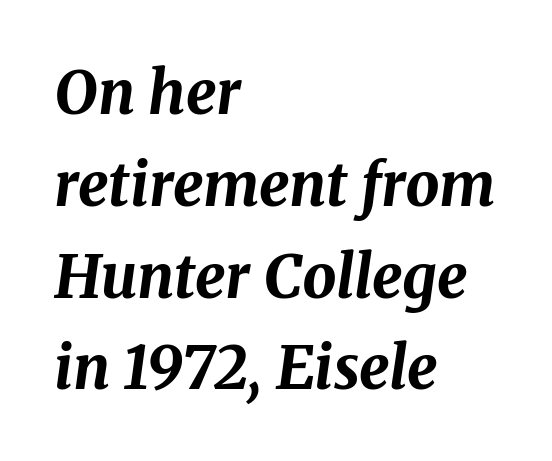
The image shows 60 px bold type, italic (leaning right); set left-aligned, normal line spacing (1.53x), normal letter spacing, not underlined; medium stroke contrast and a medium x-height.
